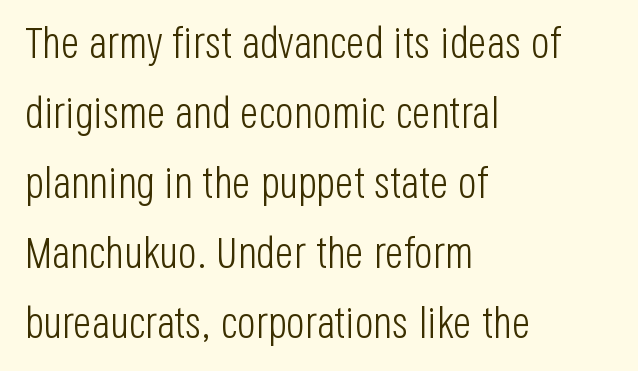
Q: Is the text bold? A: No.
Q: Is the text italic (slanted)? A: No, it is upright.
Q: Is the typeface a serif or a sans-serif typeface? A: Sans-serif.
Q: Is the text underlined? A: No.
Q: How is the paragraph aligned? A: Left-aligned.
Q: Is the spacing between letters normal or unusually wide? A: Normal.
Q: Is the spacing between lines tight, normal or loose? A: Normal.
Q: Width (condensed, normal, or wide)? A: Condensed.
Q: Stroke contrast? A: Low.
Q: x-height? A: Large.
Q: Monospaced? A: No.
